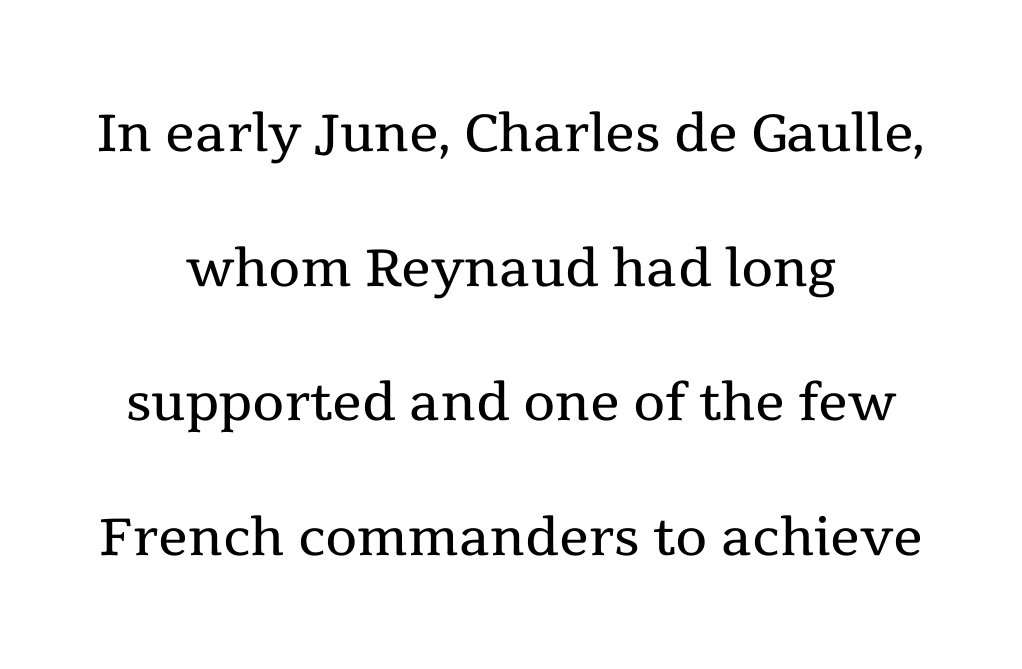
Q: Is the text bold? A: No.
Q: Is the text italic (slanted)? A: No, it is upright.
Q: Is the typeface a serif or a sans-serif typeface? A: Serif.
Q: Is the text underlined? A: No.
Q: How is the paragraph aligned? A: Centered.
Q: Is the spacing between letters normal or unusually wide? A: Normal.
Q: Width (condensed, normal, or wide)? A: Normal.
Q: x-height? A: Medium.
Q: Monospaced? A: No.
